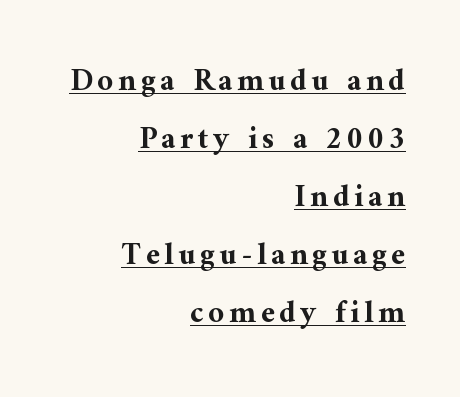
Quick note: underline on. Thick stems and heavy bowls — unmistakably bold. Does the lettering tilt? It doesn't — this is upright. Letterform terminals end in serifs throughout the passage. Think of a printed novel: that variable character pitch is what you see here. Compared with a flush-left layout, this one pins lines to the opposite, right side.
